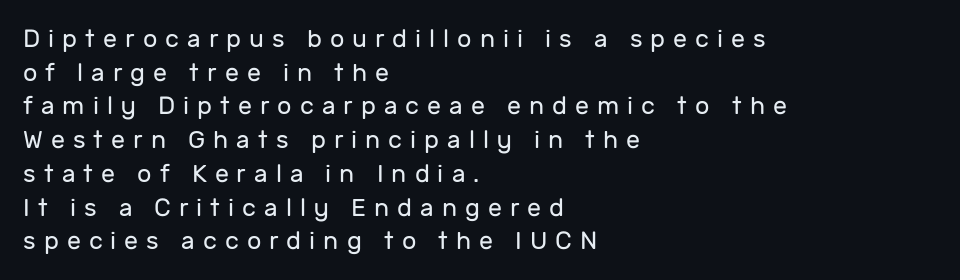
How are the letters spaced? Widely, with obvious added tracking. Rendered with straight, roman letterforms. Typeset ragged right — the left edge is the straight one. A light-to-regular cut is what we see here.
